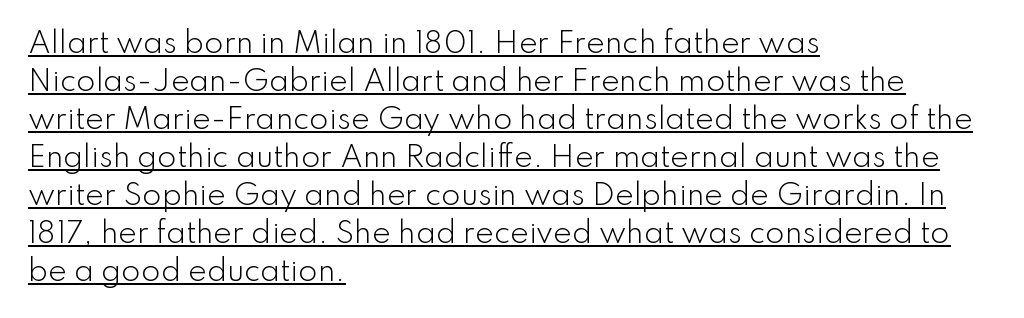
{"serif": "no", "italic": "no", "bold": "no", "weight": "light", "width": "normal", "stroke_contrast": "low", "x_height": "small", "monospaced": "no", "underline": "yes", "align": "left", "line_spacing": "normal", "line_spacing_ratio": 1.36, "letter_spacing": "normal", "letter_spacing_em": 0.0, "glyph_px": 28}
